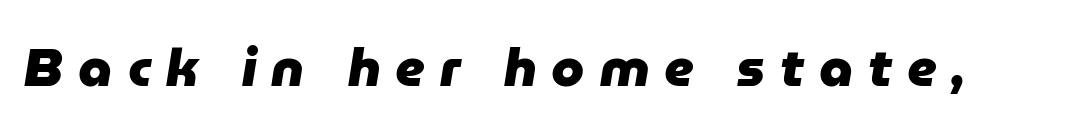
Q: Is the text bold? A: Yes.
Q: Is the text italic (slanted)? A: Yes, it leans right by about 9 degrees.
Q: Is the text underlined? A: No.
Q: Is the spacing between letters normal or unusually wide? A: Unusually wide.
Q: Width (condensed, normal, or wide)? A: Normal.
Q: Stroke contrast? A: Low.
Q: x-height? A: Medium.
Q: Monospaced? A: No.
